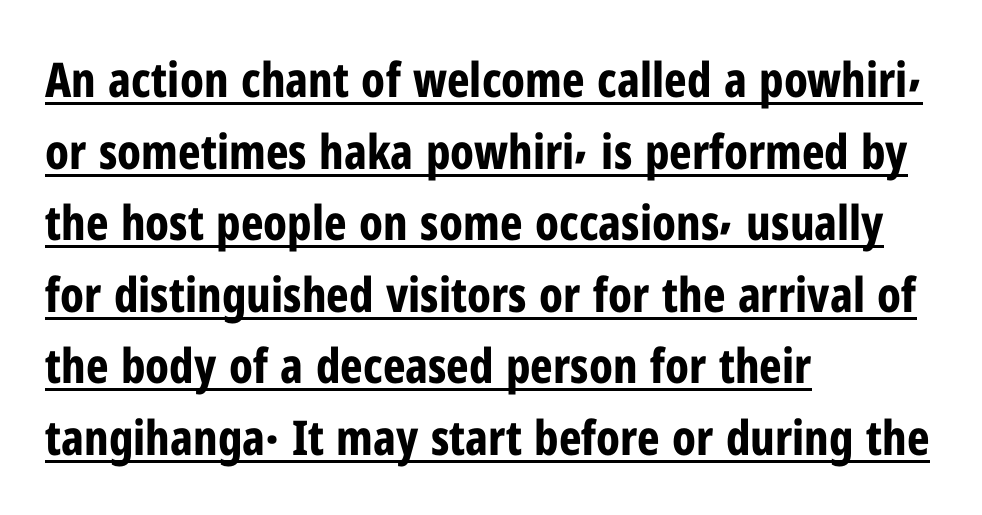
{"serif": "no", "italic": "no", "bold": "yes", "weight": "bold", "width": "condensed", "stroke_contrast": "low", "x_height": "medium", "monospaced": "no", "underline": "yes", "align": "left", "line_spacing": "normal", "line_spacing_ratio": 1.49, "letter_spacing": "normal", "letter_spacing_em": 0.0, "glyph_px": 48}
